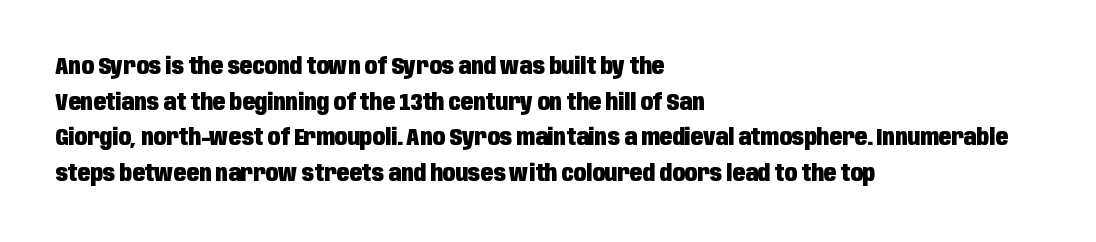
Is the block centered? No — it sits flush against the left margin. A full-strength bold gives these letters their thick strokes. The zone under the glyphs is completely vacant. This sample uses an upright cut, with every glyph sitting square on the baseline. The passage shown has conventional tracking throughout. The line-height multiplier appears to be the usual default.
